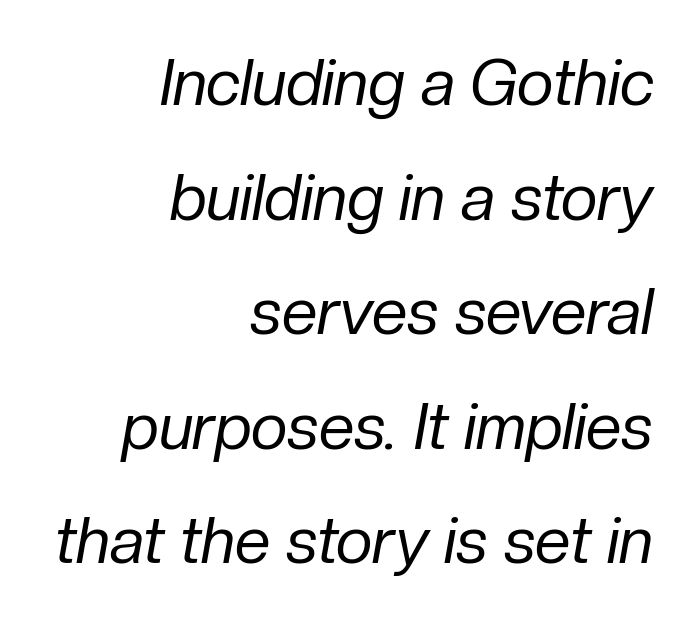
Spacing verdict: proportional, widths tailored to each character. The letters look calm and open, with moderate or lighter stems. The paragraph shown leans on its right margin. The whole block is typeset with a tilt. Nobody drew a line under any word here. The passage shown has conventional tracking throughout.
